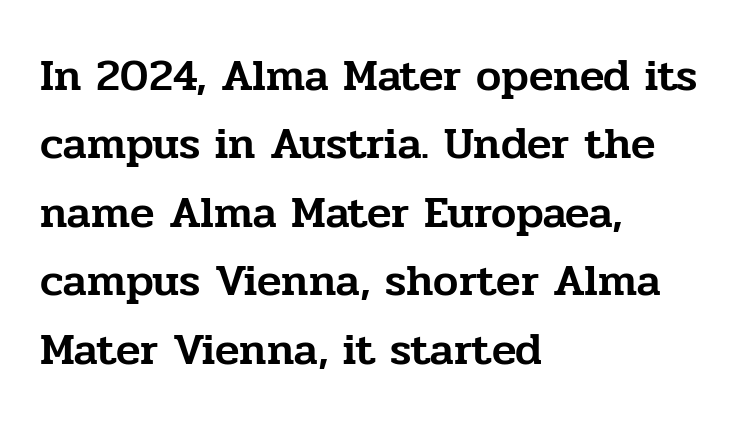
Q: Is the text italic (slanted)? A: No, it is upright.
Q: Is the typeface a serif or a sans-serif typeface? A: Serif.
Q: Is the text underlined? A: No.
Q: How is the paragraph aligned? A: Left-aligned.
Q: Is the spacing between letters normal or unusually wide? A: Normal.
Q: Is the spacing between lines tight, normal or loose? A: Normal.
Q: Width (condensed, normal, or wide)? A: Normal.
Q: Stroke contrast? A: Low.
Q: x-height? A: Medium.
Q: Monospaced? A: No.
